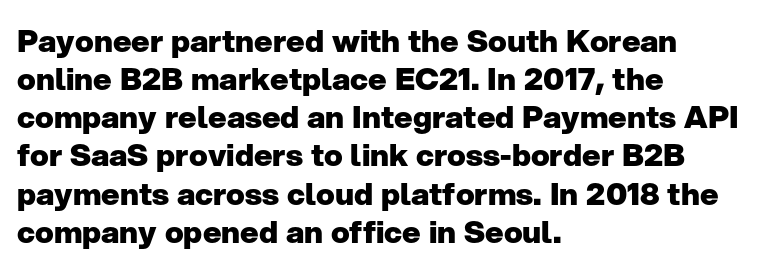
Check the space under the baseline: it is left empty. Casual observation: everything's shoved over to the left. A sans-serif font was chosen for this passage. A typesetter would call this proportional, since set widths differ per character. The face used here has the dense, thick strokes of a bold.
